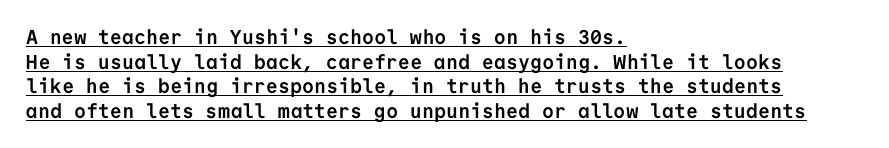
Tall strokes in this sample are plumb rather than angled. Caption: multi-line text, flush left, ragged right. Does a line run under the words? Yes, clearly. The strokes are fattened all the way to bold.
